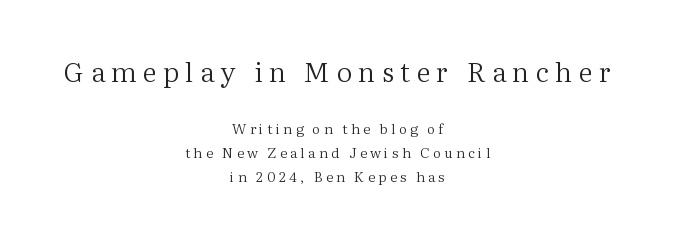
The image shows 27 px text type, upright; set centered, normal line spacing (1.7x), unusually wide letter spacing (+0.24 em), not underlined; the first (top) block is 1.93x larger.
